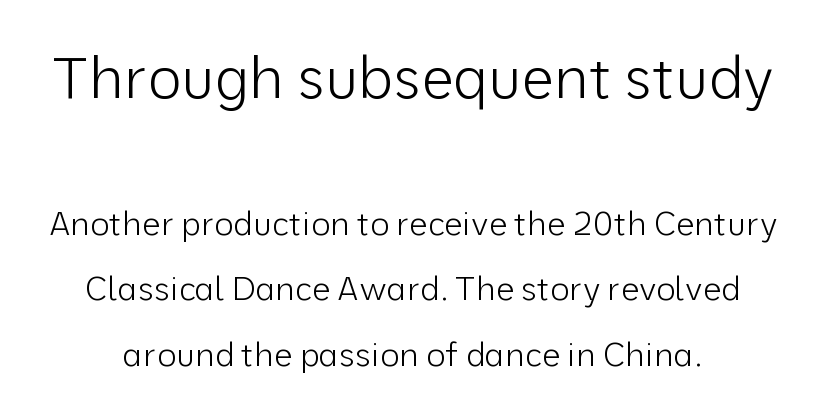
The image shows 58 px light sans-serif type, upright; set centered, loose line spacing (1.99x), normal letter spacing, not underlined; the first (top) block is 1.76x larger; low stroke contrast and a medium x-height.
